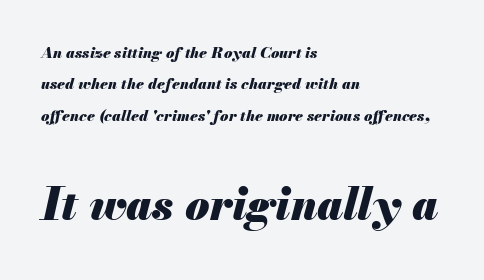
{"italic": "yes", "lean": "right", "slant_degrees": 13, "bold": "yes", "weight": "heavy", "width": "normal", "stroke_contrast": "medium", "x_height": "small", "monospaced": "no", "underline": "no", "align": "left", "line_spacing": "loose", "line_spacing_ratio": 2.09, "letter_spacing": "normal", "letter_spacing_em": 0.0, "larger_block": "second", "size_ratio": 2.93, "glyph_px": 44}
